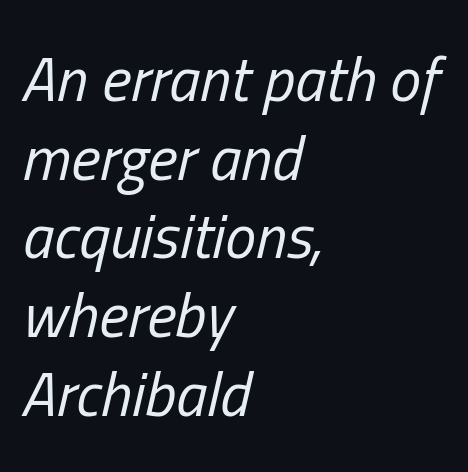
The image shows 62 px regular-weight, condensed type, italic (leaning right); set left-aligned, normal line spacing (1.27x), normal letter spacing, not underlined; low stroke contrast and a medium x-height.
